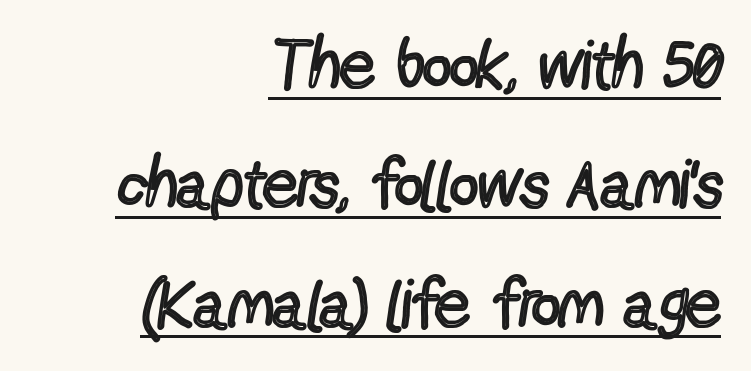
In CSS terms this would be text-align: right. The font is comparable to plain body text, perhaps lighter. Emphasis is given by a line drawn under the lettering.
